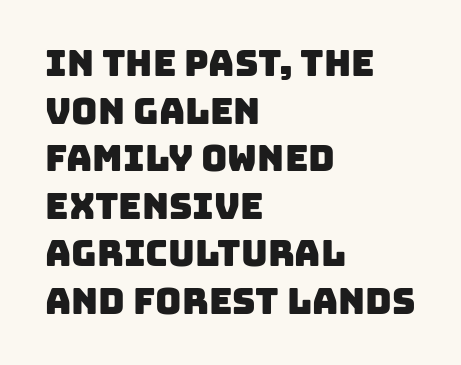
Q: Is the typeface a serif or a sans-serif typeface? A: Sans-serif.
Q: Is the text underlined? A: No.
Q: How is the paragraph aligned? A: Left-aligned.
Q: Is the spacing between letters normal or unusually wide? A: Normal.
Q: Is the spacing between lines tight, normal or loose? A: Normal.
Q: Width (condensed, normal, or wide)? A: Normal.
Q: Stroke contrast? A: Low.
Q: x-height? A: Large.
Q: Monospaced? A: No.
